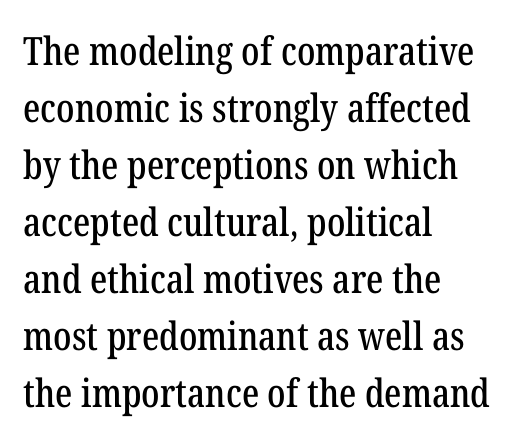
The image shows 39 px condensed serif type, upright; set left-aligned, normal line spacing (1.46x), normal letter spacing, not underlined; low stroke contrast and a medium x-height.
